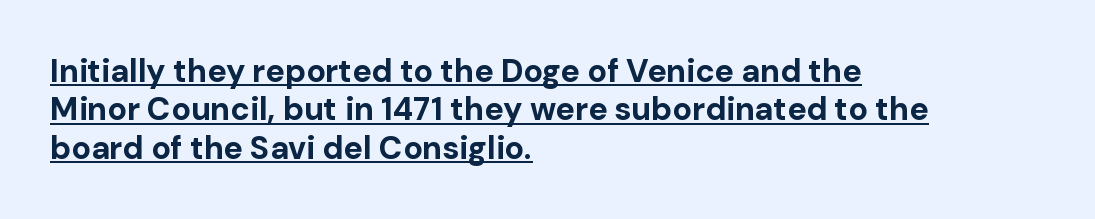
{"serif": "no", "italic": "no", "bold": "yes", "weight": "bold", "width": "normal", "stroke_contrast": "low", "x_height": "medium", "monospaced": "no", "underline": "yes", "align": "left", "line_spacing_ratio": 1.2, "letter_spacing": "normal", "letter_spacing_em": 0.0, "glyph_px": 32}
